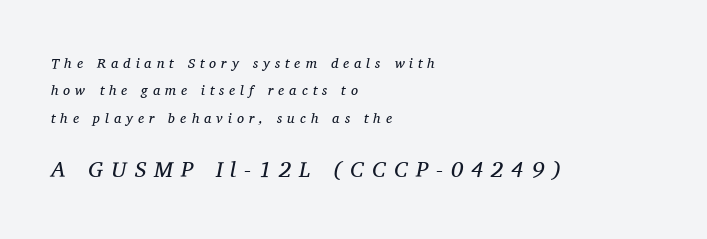
Q: Is the text bold? A: No.
Q: Is the text italic (slanted)? A: Yes, it leans right by about 11 degrees.
Q: Is the text underlined? A: No.
Q: How is the paragraph aligned? A: Left-aligned.
Q: Is the spacing between letters normal or unusually wide? A: Unusually wide.
Q: Is the spacing between lines tight, normal or loose? A: Loose.
Q: Which block of text is set in a larger size, the first (top) or the second (bottom)? A: The second (bottom) one.
